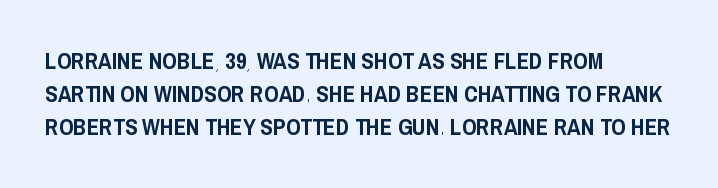
Plain, unruled lines of type. Letter spacing: default. Quick note: interline space is typical. Does the lettering tilt? It doesn't — this is upright. One-word summary of the alignment: left.
